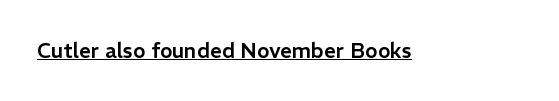
The image shows 21 px text type, upright; set normal letter spacing, underlined.
